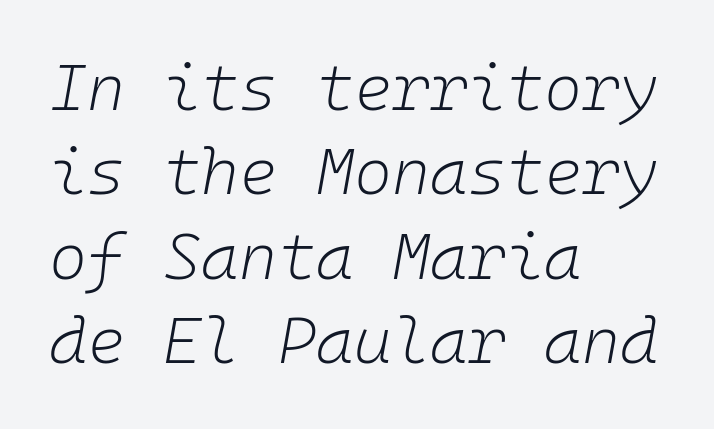
The image shows 65 px light type, italic (leaning right), monospaced; set left-aligned, normal line spacing (1.3x), normal letter spacing, not underlined; low stroke contrast and a medium x-height.
